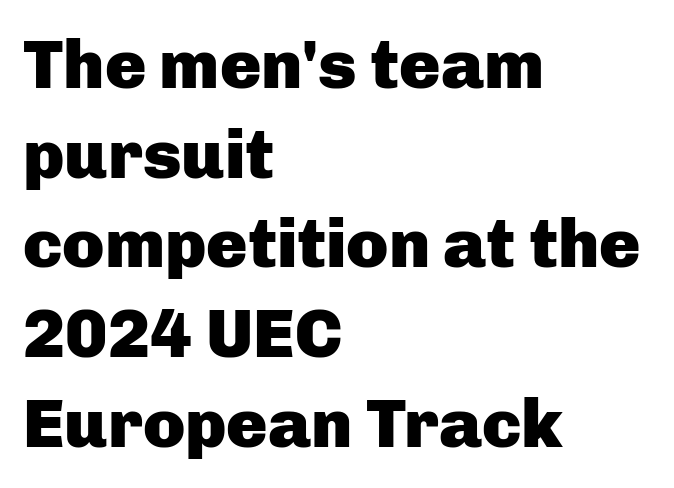
The image shows 69 px heavy sans-serif type, upright; set left-aligned, normal line spacing (1.3x), normal letter spacing, not underlined; low stroke contrast and a medium x-height.
